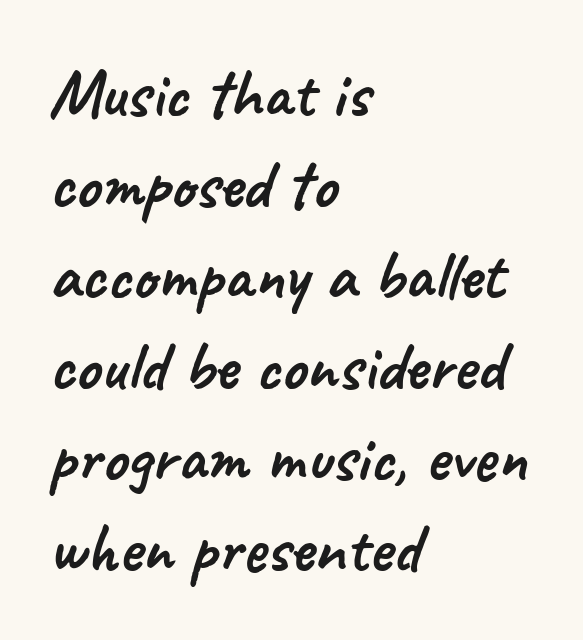
Q: Is the typeface a serif or a sans-serif typeface? A: Sans-serif.
Q: Is the text underlined? A: No.
Q: How is the paragraph aligned? A: Left-aligned.
Q: Is the spacing between letters normal or unusually wide? A: Normal.
Q: Is the spacing between lines tight, normal or loose? A: Normal.
Q: Width (condensed, normal, or wide)? A: Normal.
Q: Stroke contrast? A: Low.
Q: x-height? A: Small.
Q: Monospaced? A: No.
